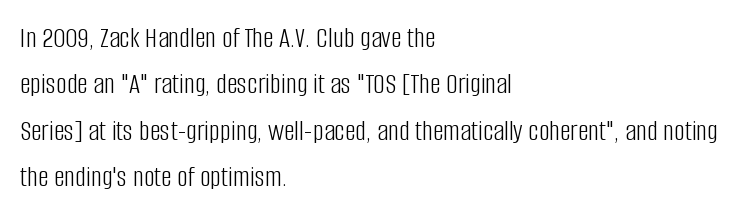
The image shows 30 px light, condensed sans-serif type, upright; set left-aligned, normal line spacing (1.55x), normal letter spacing, not underlined; low stroke contrast and a large x-height.
